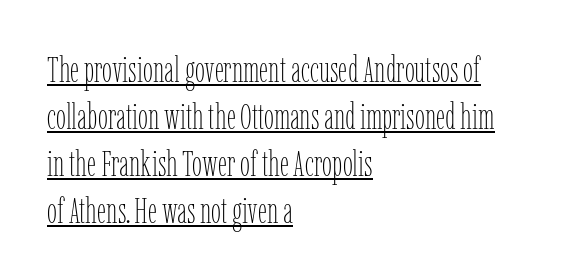
The image shows 36 px thin, condensed type, upright; set left-aligned, normal line spacing (1.31x), normal letter spacing, underlined; low stroke contrast and a medium x-height.
